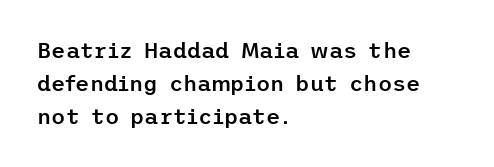
The words here are not underlined. Each new line begins a customary step beneath the previous one. These lines were composed using upright roman letters. In CSS terms this would be text-align: left. Compared with typical body copy, the letter spacing here is the same. This is the in-between weight designers call semibold or demi.
